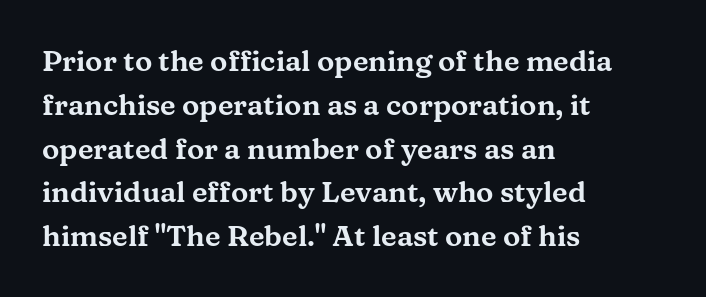
{"serif": "yes", "italic": "no", "width": "wide", "stroke_contrast": "medium", "x_height": "medium", "monospaced": "no", "underline": "no", "align": "left", "line_spacing": "normal", "line_spacing_ratio": 1.51, "letter_spacing": "normal", "letter_spacing_em": 0.0, "glyph_px": 29}
